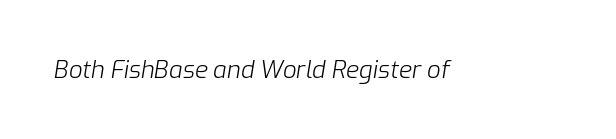
{"italic": "yes", "lean": "right", "slant_degrees": 9, "bold": "no", "underline": "no", "letter_spacing": "normal", "letter_spacing_em": 0.0, "glyph_px": 24}
